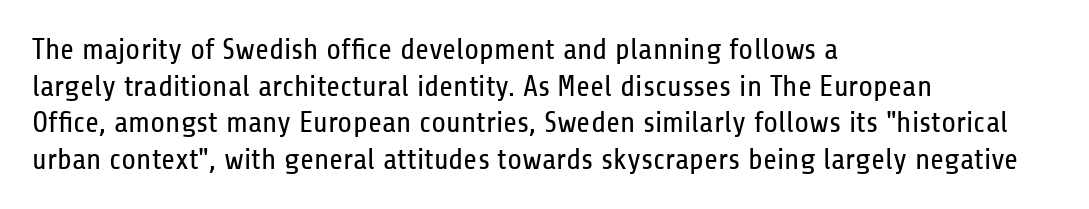
The image shows 30 px regular-weight, condensed sans-serif type, upright; set left-aligned, line spacing 1.22x, normal letter spacing, not underlined; low stroke contrast and a medium x-height.
